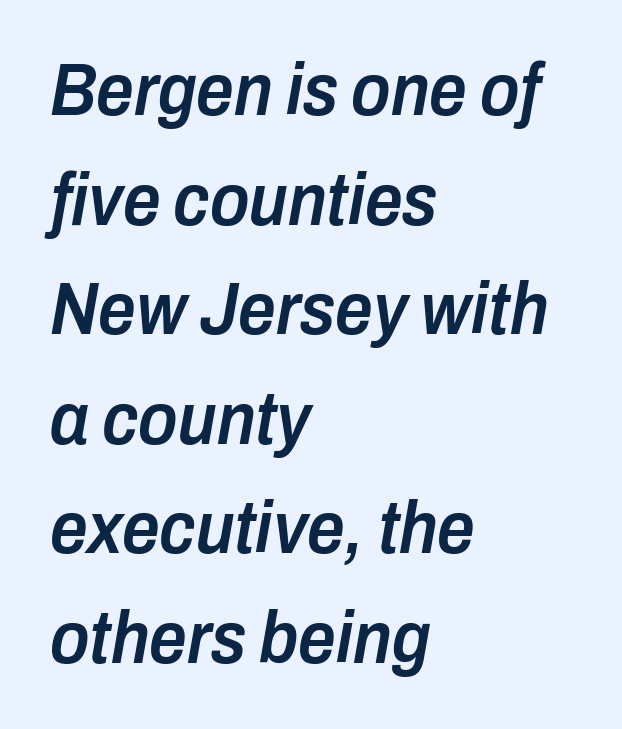
A somewhat darkened texture: the type is semibold rather than bold. You could not count columns in this text — the font is proportionally spaced. The passage shown is not underscored anywhere. The leading is moderate, giving the passage an even texture. A student would call this left alignment; a typographer would say flush left, rag right.
